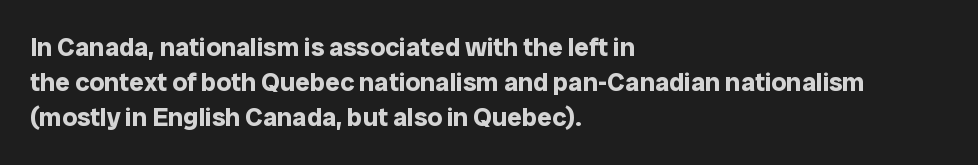
{"italic": "no", "bold": "yes", "underline": "no", "align": "left", "line_spacing": "normal", "line_spacing_ratio": 1.35, "letter_spacing": "normal", "letter_spacing_em": 0.0, "glyph_px": 26}
